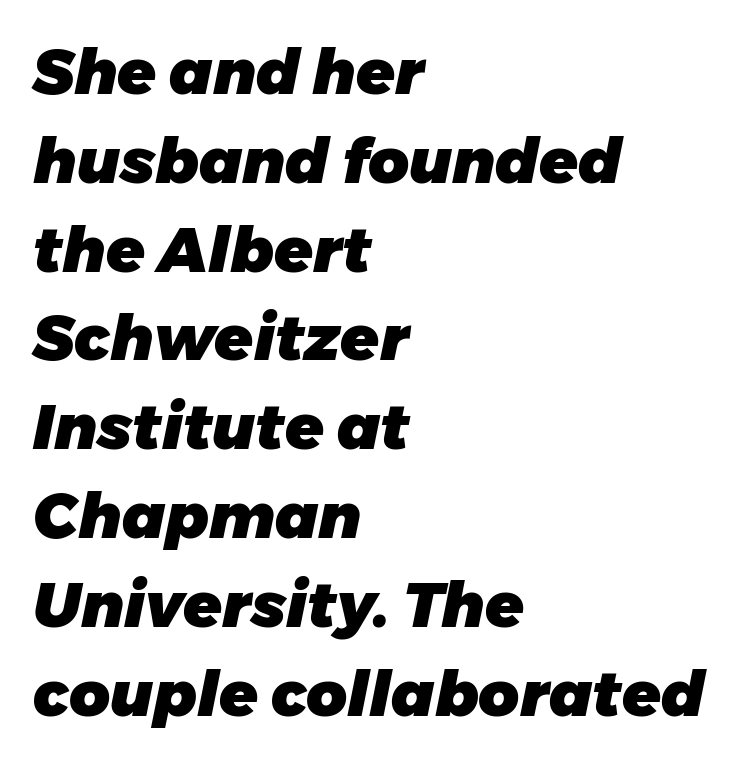
{"italic": "yes", "lean": "right", "slant_degrees": 11, "bold": "yes", "weight": "heavy", "width": "normal", "stroke_contrast": "low", "x_height": "medium", "monospaced": "no", "underline": "no", "align": "left", "line_spacing": "normal", "line_spacing_ratio": 1.41, "letter_spacing": "normal", "letter_spacing_em": 0.0, "glyph_px": 63}
